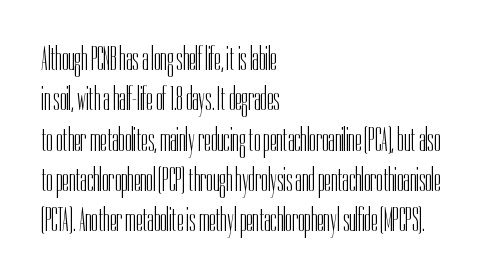
Q: Is the text bold? A: No.
Q: Is the text italic (slanted)? A: No, it is upright.
Q: Is the typeface a serif or a sans-serif typeface? A: Sans-serif.
Q: Is the text underlined? A: No.
Q: How is the paragraph aligned? A: Left-aligned.
Q: Is the spacing between letters normal or unusually wide? A: Normal.
Q: Width (condensed, normal, or wide)? A: Condensed.
Q: Stroke contrast? A: Low.
Q: x-height? A: Medium.
Q: Monospaced? A: No.
